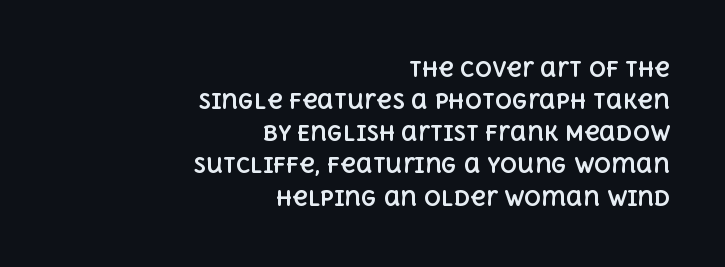
The image shows 21 px bold type, upright; set right-aligned, normal line spacing (1.53x), normal letter spacing, not underlined.
